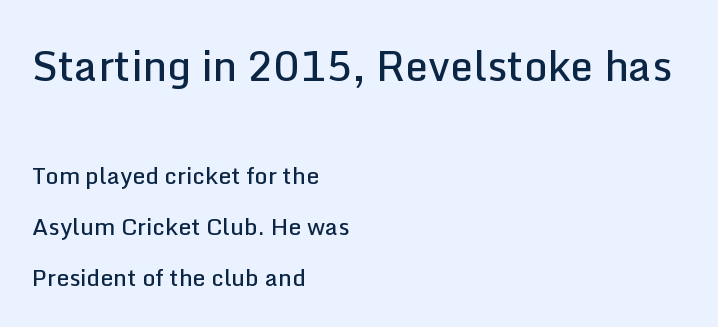
Q: Is the text bold? A: Semi-bold.
Q: Is the text italic (slanted)? A: No, it is upright.
Q: Is the typeface a serif or a sans-serif typeface? A: Sans-serif.
Q: Is the text underlined? A: No.
Q: How is the paragraph aligned? A: Left-aligned.
Q: Is the spacing between letters normal or unusually wide? A: Normal.
Q: Is the spacing between lines tight, normal or loose? A: Loose.
Q: Which block of text is set in a larger size, the first (top) or the second (bottom)? A: The first (top) one.
Q: Width (condensed, normal, or wide)? A: Normal.
Q: Stroke contrast? A: Low.
Q: x-height? A: Medium.
Q: Monospaced? A: No.
